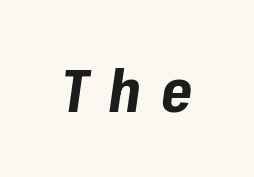
Does extra space separate the letters? Yes, quite a lot of it. Check under the words: just untouched page. Every letter is thick-stroked: bold, no question. This sample has the flowing, uneven cadence of proportional lettering. Notice how the stems are inclined rather than vertical — that's the hallmark of italics.
